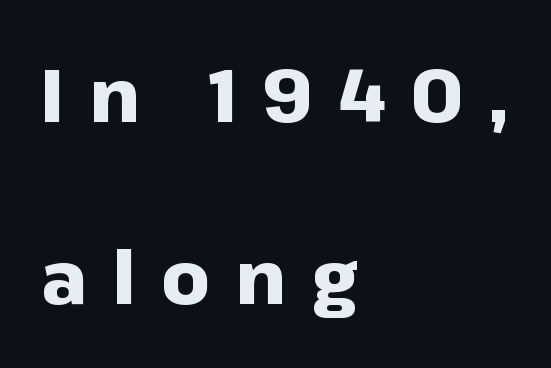
The image shows 75 px heavy sans-serif type, upright; set left-aligned, loose line spacing (2.43x), unusually wide letter spacing (+0.34 em), not underlined; low stroke contrast and a medium x-height.
